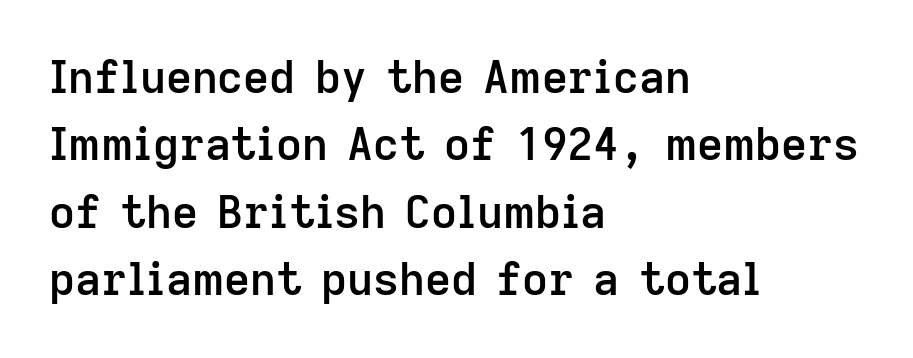
Q: Is the text bold? A: Semi-bold.
Q: Is the text italic (slanted)? A: No, it is upright.
Q: Is the typeface a serif or a sans-serif typeface? A: Sans-serif.
Q: Is the text underlined? A: No.
Q: How is the paragraph aligned? A: Left-aligned.
Q: Is the spacing between letters normal or unusually wide? A: Normal.
Q: Is the spacing between lines tight, normal or loose? A: Normal.
Q: Width (condensed, normal, or wide)? A: Normal.
Q: Stroke contrast? A: Low.
Q: x-height? A: Medium.
Q: Monospaced? A: No.
